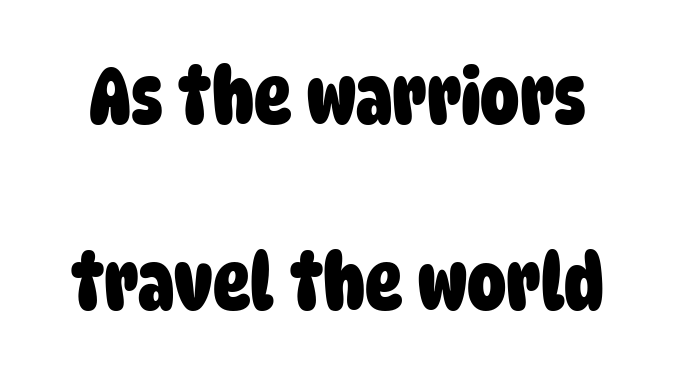
Q: Is the text bold? A: Yes.
Q: Is the typeface a serif or a sans-serif typeface? A: Sans-serif.
Q: Is the text underlined? A: No.
Q: Is the spacing between letters normal or unusually wide? A: Normal.
Q: Is the spacing between lines tight, normal or loose? A: Loose.
Q: Width (condensed, normal, or wide)? A: Condensed.
Q: Stroke contrast? A: Low.
Q: x-height? A: Large.
Q: Monospaced? A: No.
